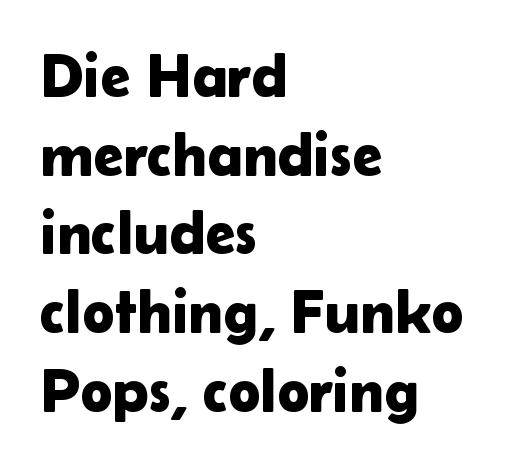
{"serif": "no", "italic": "no", "width": "normal", "stroke_contrast": "low", "x_height": "medium", "monospaced": "no", "underline": "no", "align": "left", "line_spacing": "normal", "line_spacing_ratio": 1.29, "letter_spacing": "normal", "letter_spacing_em": 0.0, "glyph_px": 61}
